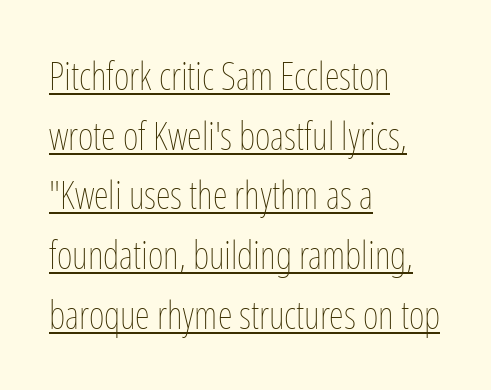
The image shows 38 px thin, condensed type, upright; set left-aligned, normal line spacing (1.57x), normal letter spacing, underlined; low stroke contrast and a medium x-height.
